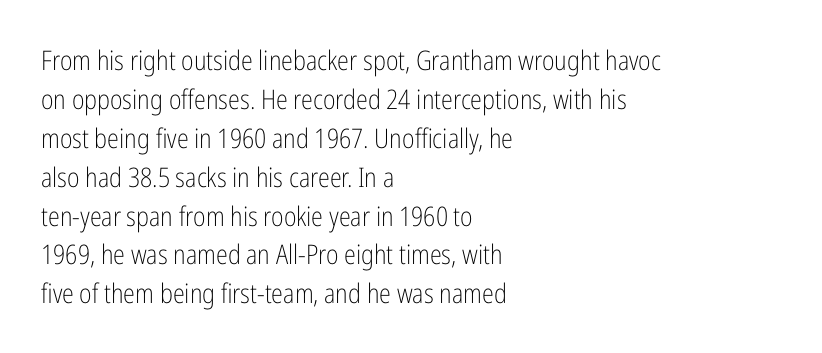
The image shows 27 px text type, upright; set left-aligned, normal line spacing (1.44x), normal letter spacing, not underlined.
